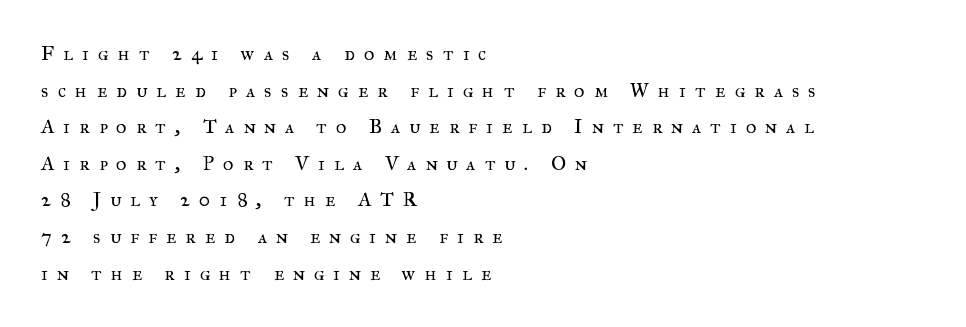
Think standard paragraph weight, or any step lighter than that. The foot of each line stays bare and open. What stands out about the letter spacing? Its width — letters are far apart. This sample is left-justified, so line endings fall wherever the words run out. A typesetter would mark this as roman, not italic.
